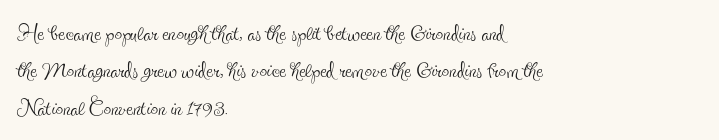
{"serif": "yes", "bold": "no", "weight": "thin", "width": "condensed", "x_height": "small", "monospaced": "no", "underline": "no", "align": "left", "line_spacing": "normal", "line_spacing_ratio": 1.25, "letter_spacing": "normal", "letter_spacing_em": 0.0, "glyph_px": 30}
